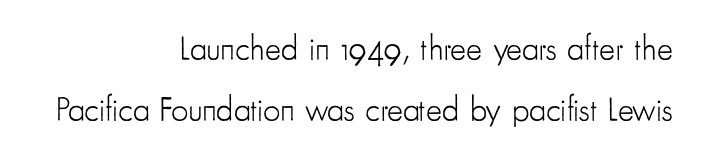
{"serif": "no", "italic": "no", "bold": "no", "weight": "light", "width": "condensed", "stroke_contrast": "low", "x_height": "small", "monospaced": "no", "underline": "no", "align": "right", "line_spacing_ratio": 1.79, "letter_spacing": "normal", "letter_spacing_em": 0.0, "glyph_px": 34}
